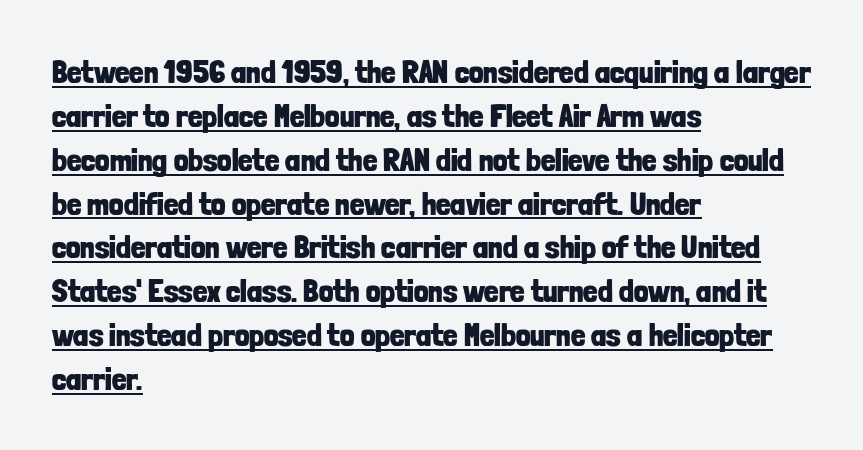
Q: Is the text bold? A: Yes.
Q: Is the text italic (slanted)? A: No, it is upright.
Q: Is the typeface a serif or a sans-serif typeface? A: Sans-serif.
Q: Is the text underlined? A: Yes.
Q: How is the paragraph aligned? A: Left-aligned.
Q: Is the spacing between letters normal or unusually wide? A: Normal.
Q: Is the spacing between lines tight, normal or loose? A: Normal.
Q: Width (condensed, normal, or wide)? A: Condensed.
Q: Stroke contrast? A: Low.
Q: x-height? A: Medium.
Q: Monospaced? A: No.
